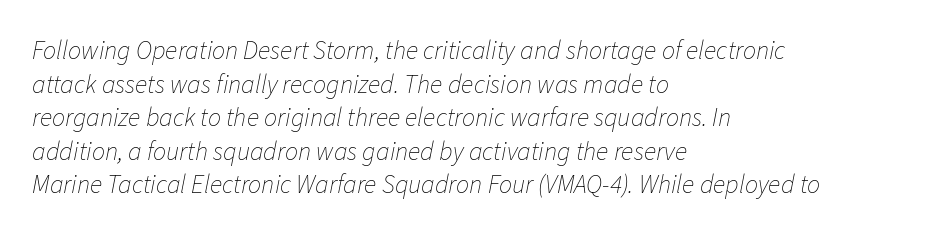
A typesetter would call this zero additional tracking. The typography opts for an oblique posture over an upright one. Line starts are locked; line ends wander. Lines of text with bare space underneath.
